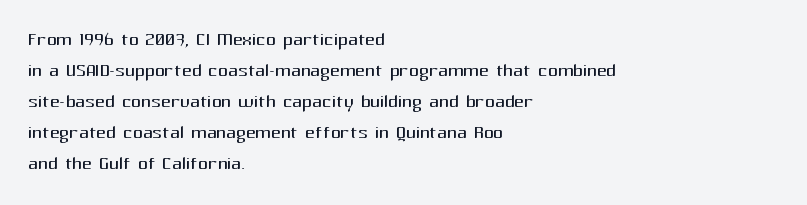
These lines keep a tight, regular rhythm from letter to letter. Notice how descenders clear the ascenders below comfortably — that's standard leading. These lines were composed using upright roman letters. One-word summary of the alignment: left. Nobody drew a line under any word here. The typesetting does not lean heavy: it is not bold.
